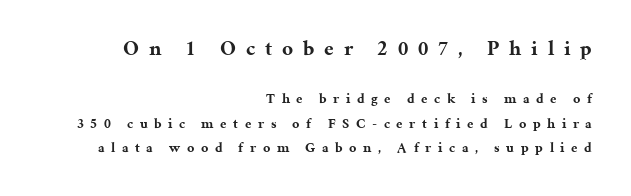
Q: Is the text bold? A: Yes.
Q: Is the text italic (slanted)? A: No, it is upright.
Q: Is the text underlined? A: No.
Q: How is the paragraph aligned? A: Right-aligned.
Q: Is the spacing between letters normal or unusually wide? A: Unusually wide.
Q: Which block of text is set in a larger size, the first (top) or the second (bottom)? A: The first (top) one.
